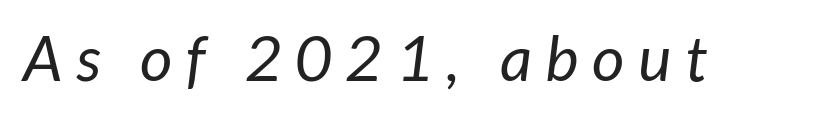
Q: Is the text bold? A: No.
Q: Is the typeface a serif or a sans-serif typeface? A: Sans-serif.
Q: Is the text underlined? A: No.
Q: Is the spacing between letters normal or unusually wide? A: Unusually wide.
Q: Width (condensed, normal, or wide)? A: Normal.
Q: Stroke contrast? A: Low.
Q: x-height? A: Medium.
Q: Monospaced? A: No.
